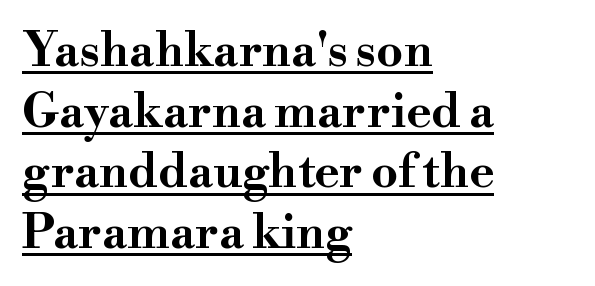
Q: Is the text bold? A: Yes.
Q: Is the text italic (slanted)? A: No, it is upright.
Q: Is the typeface a serif or a sans-serif typeface? A: Serif.
Q: Is the text underlined? A: Yes.
Q: How is the paragraph aligned? A: Left-aligned.
Q: Is the spacing between letters normal or unusually wide? A: Normal.
Q: Is the spacing between lines tight, normal or loose? A: Normal.
Q: Width (condensed, normal, or wide)? A: Wide.
Q: Stroke contrast? A: High.
Q: x-height? A: Small.
Q: Monospaced? A: No.
